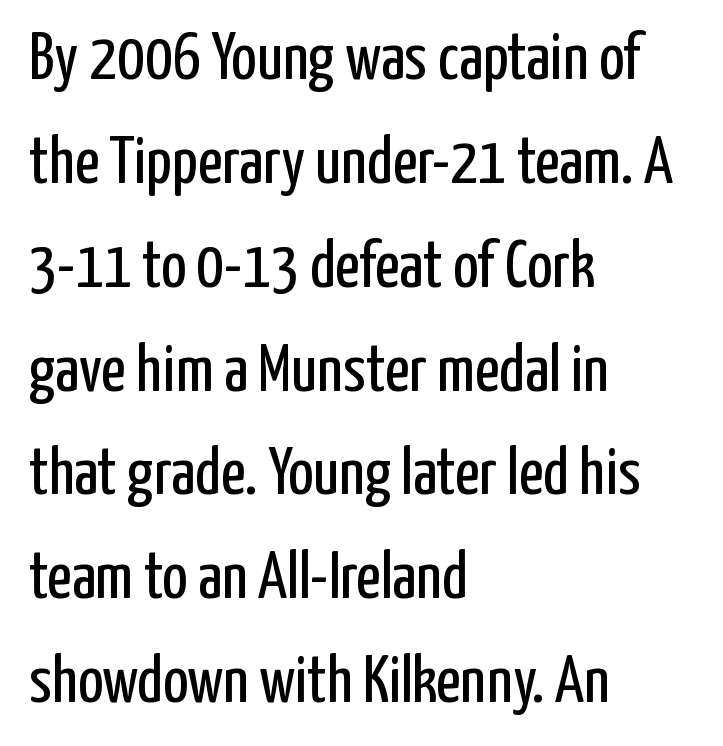
You could not count columns in this text — the font is proportionally spaced. How would I describe the line gaps? Plain and ordinary. The area under the type is left untouched. What kind of face is this? One without serifs — a sans. Unlike italic type, these characters show no tilt at all. Summary of weight: not heavy and not bold.
